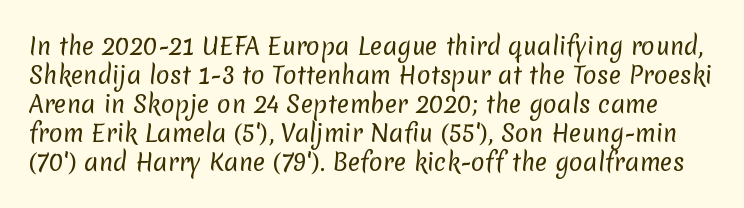
The image shows 23 px text type; set normal line spacing (1.26x), normal letter spacing, not underlined.
